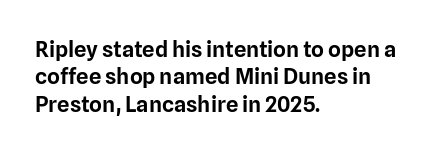
Q: Is the text italic (slanted)? A: No, it is upright.
Q: Is the text underlined? A: No.
Q: How is the paragraph aligned? A: Left-aligned.
Q: Is the spacing between letters normal or unusually wide? A: Normal.
